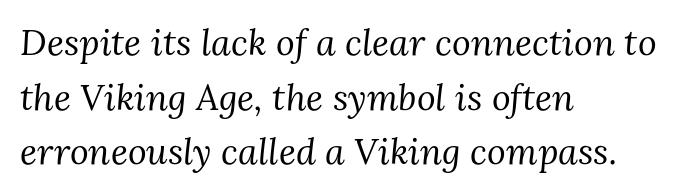
The image shows 36 px regular-weight serif type, italic (leaning right); set left-aligned, normal line spacing (1.52x), normal letter spacing, not underlined; medium stroke contrast and a medium x-height.
